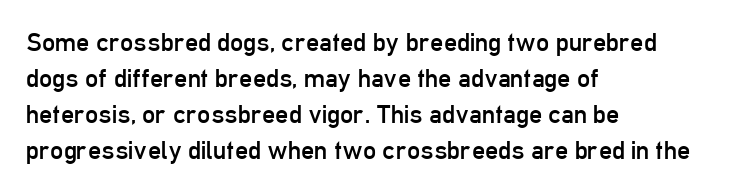
{"italic": "no", "bold": "no", "underline": "no", "align": "left", "line_spacing": "normal", "line_spacing_ratio": 1.39, "letter_spacing": "normal", "letter_spacing_em": 0.0, "glyph_px": 26}
